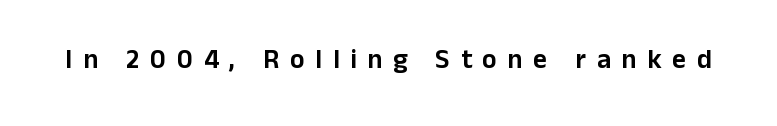
{"italic": "no", "underline": "no", "letter_spacing": "wide", "letter_spacing_em": 0.4, "glyph_px": 27}
